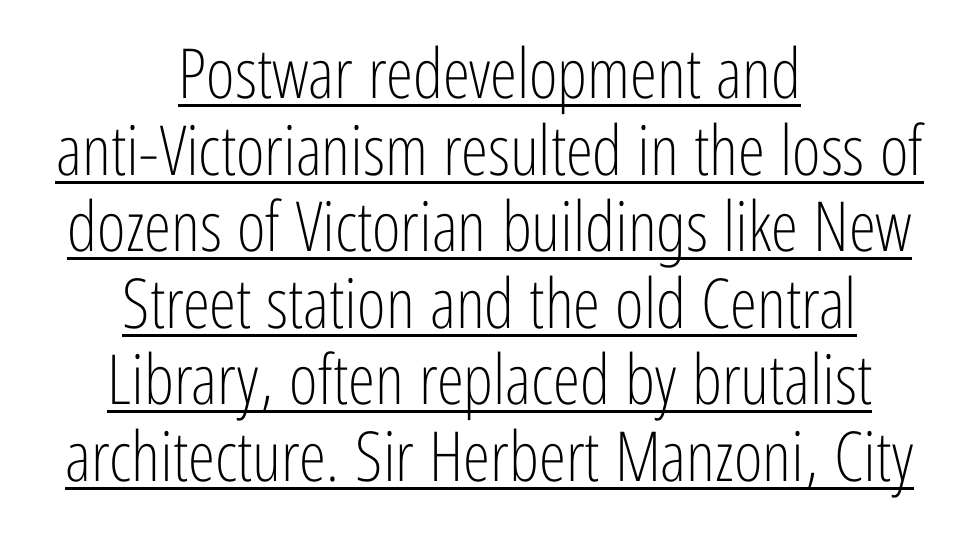
The image shows 69 px light, condensed sans-serif type, upright; set centered, tight line spacing (1.11x), normal letter spacing, underlined; low stroke contrast and a medium x-height.
